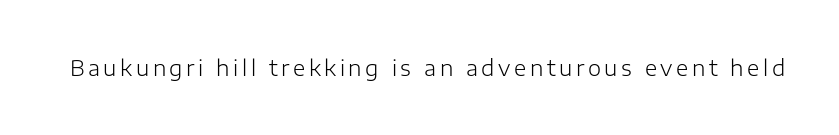
{"italic": "no", "bold": "no", "underline": "no", "glyph_px": 21}
